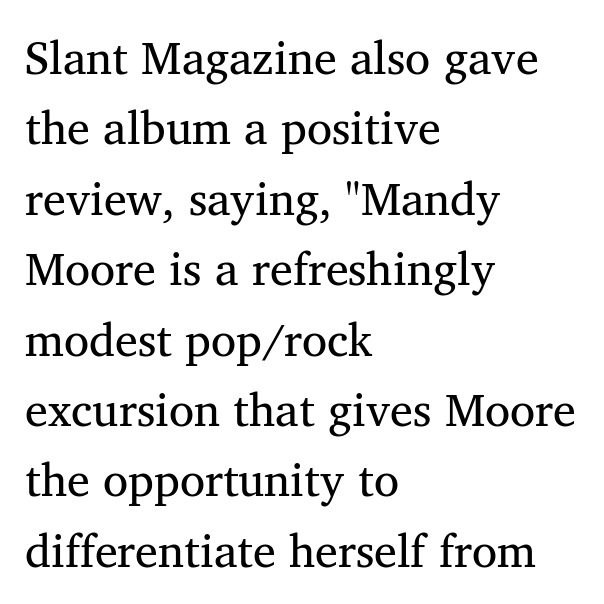
The image shows 46 px regular-weight serif type, upright; set left-aligned, normal line spacing (1.53x), normal letter spacing, not underlined; medium stroke contrast and a medium x-height.
